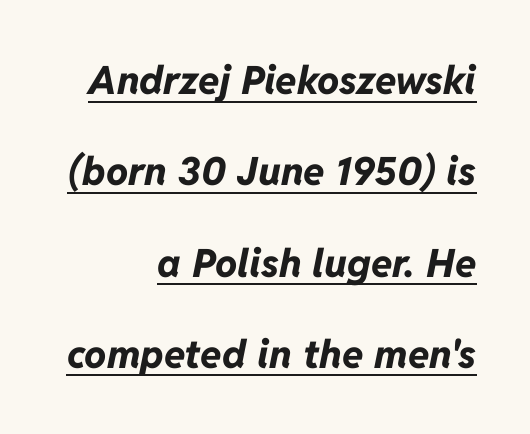
The image shows 39 px bold type, italic (leaning right); set right-aligned, loose line spacing (2.34x), normal letter spacing, underlined; low stroke contrast and a medium x-height.
